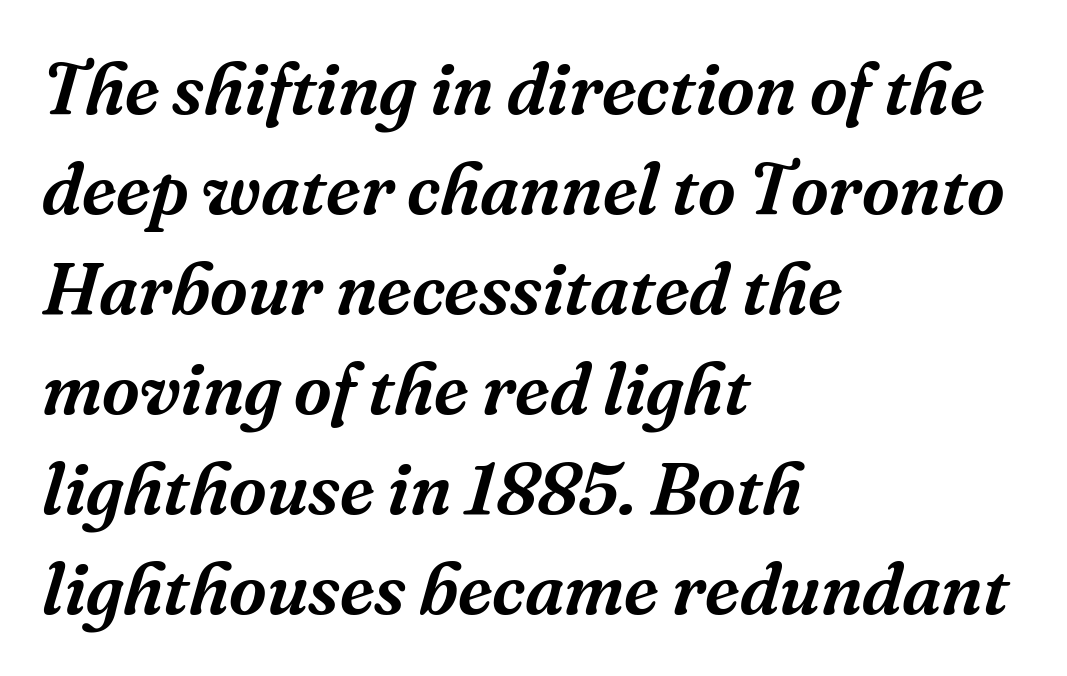
The passage shown is typed in a proportional face where columns would drift. The text block is weighted toward the left margin, trailing off unevenly rightward. Only glyphs here, with clear space below each row. You can tell it's italic because the verticals aren't actually vertical. Vertically, the passage feels balanced, rows spaced as you'd expect. The horizontal fit of the characters is conventional and even.
